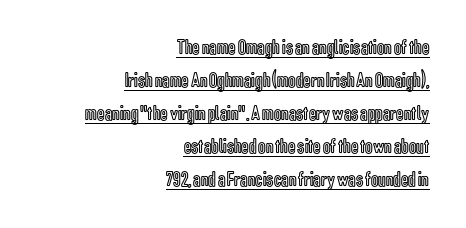
Words appear dense and cohesive because spacing is normal. Right-aligned paragraph, ragged on the left. Has an underline been added? It has. These lines were composed using upright roman letters.
